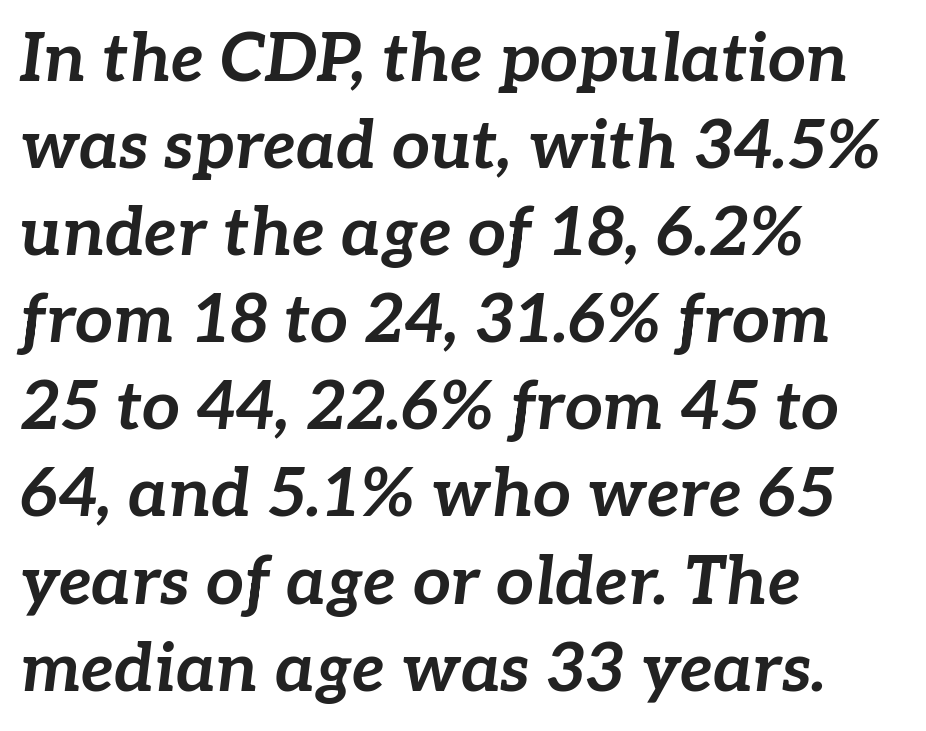
The image shows 67 px bold type, italic (leaning right); set left-aligned, normal line spacing (1.3x), normal letter spacing, not underlined; low stroke contrast and a medium x-height.
